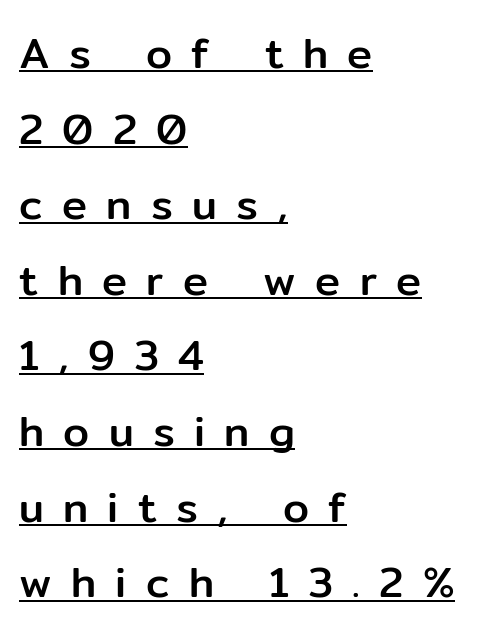
The image shows 42 px sans-serif type, upright; set left-aligned, line spacing 1.8x, unusually wide letter spacing (+0.46 em), underlined; low stroke contrast and a medium x-height.
